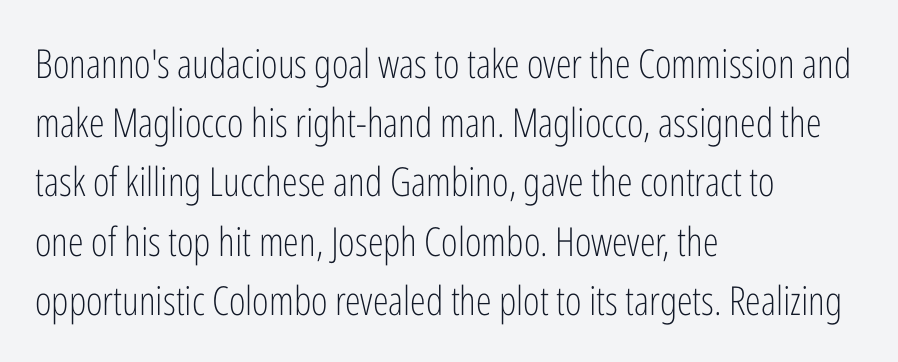
I'd call this a sans setting — the letters go barefoot. This rendering features lettering with no underline. In terms of posture, this sample is upright. Stems and bowls with no extra thickness — not bold.
